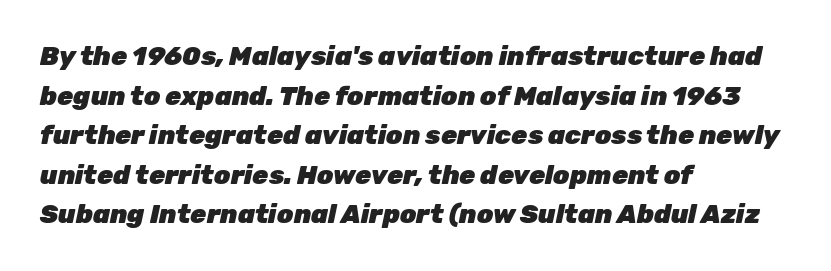
Compared with typical paragraphs, the rows here are spaced about the same. Compared with a centered layout, this one pins lines to the left instead. The words here are not underlined. Nothing unusual about the tracking: characters are spaced as the font intends. The sample has been set heavy, in full bold.
